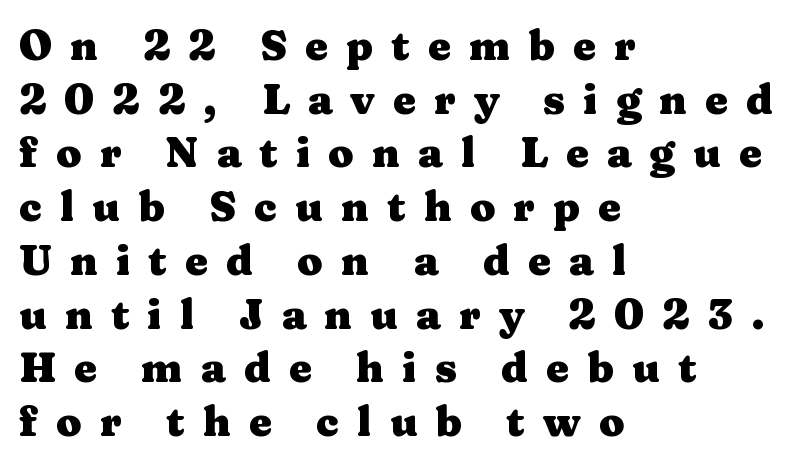
{"serif": "yes", "italic": "no", "bold": "yes", "weight": "heavy", "width": "wide", "stroke_contrast": "medium", "x_height": "medium", "monospaced": "no", "underline": "no", "align": "left", "line_spacing": "normal", "line_spacing_ratio": 1.31, "letter_spacing": "wide", "letter_spacing_em": 0.44, "glyph_px": 41}
